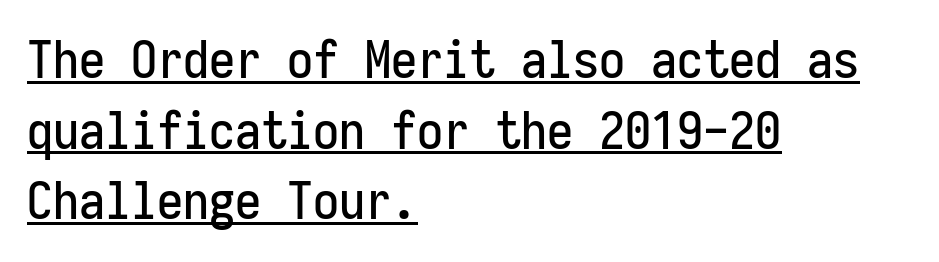
{"serif": "no", "italic": "no", "width": "condensed", "stroke_contrast": "low", "x_height": "medium", "monospaced": "yes", "underline": "yes", "align": "left", "line_spacing": "normal", "line_spacing_ratio": 1.36, "letter_spacing": "normal", "letter_spacing_em": 0.0, "glyph_px": 52}
